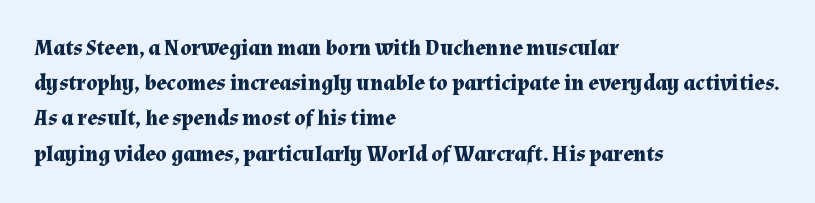
The image shows 22 px bold type, upright; set left-aligned, normal line spacing (1.6x), normal letter spacing, not underlined.
